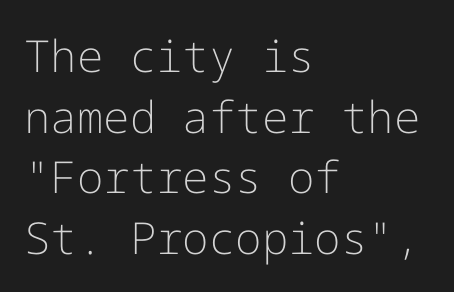
Q: Is the text bold? A: No.
Q: Is the text italic (slanted)? A: No, it is upright.
Q: Is the typeface a serif or a sans-serif typeface? A: Sans-serif.
Q: Is the text underlined? A: No.
Q: How is the paragraph aligned? A: Left-aligned.
Q: Is the spacing between letters normal or unusually wide? A: Normal.
Q: Is the spacing between lines tight, normal or loose? A: Normal.
Q: Width (condensed, normal, or wide)? A: Normal.
Q: Stroke contrast? A: Low.
Q: x-height? A: Medium.
